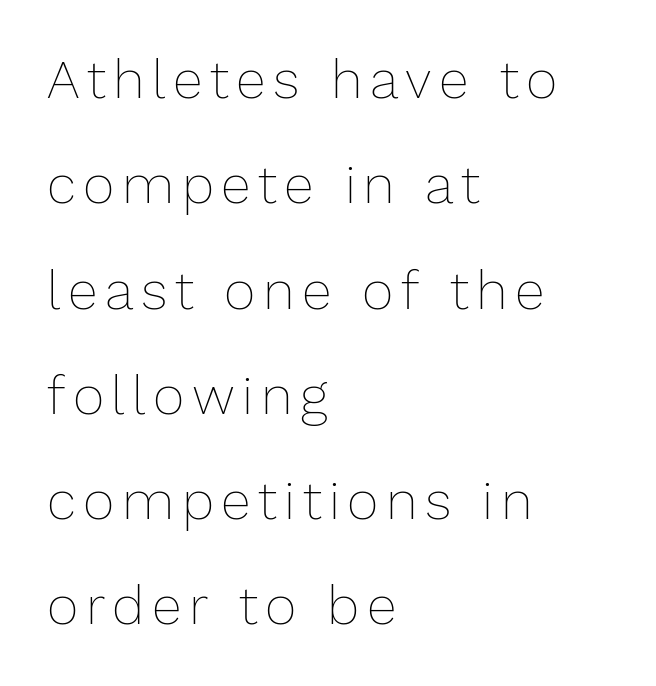
{"italic": "no", "bold": "no", "weight": "thin", "width": "normal", "stroke_contrast": "low", "x_height": "medium", "monospaced": "no", "underline": "no", "align": "left", "line_spacing": "loose", "line_spacing_ratio": 1.95, "glyph_px": 54}
